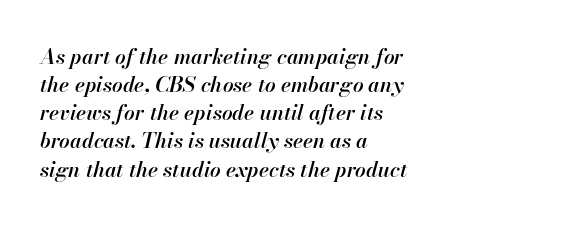
Q: Is the text bold? A: Semi-bold.
Q: Is the text italic (slanted)? A: Yes, it leans right by about 13 degrees.
Q: Is the text underlined? A: No.
Q: How is the paragraph aligned? A: Left-aligned.
Q: Is the spacing between letters normal or unusually wide? A: Normal.
Q: Is the spacing between lines tight, normal or loose? A: Normal.
